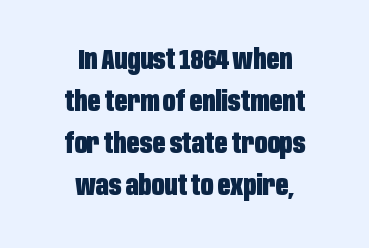
Q: Is the text bold? A: Yes.
Q: Is the text italic (slanted)? A: No, it is upright.
Q: Is the typeface a serif or a sans-serif typeface? A: Sans-serif.
Q: Is the text underlined? A: No.
Q: How is the paragraph aligned? A: Centered.
Q: Is the spacing between letters normal or unusually wide? A: Normal.
Q: Is the spacing between lines tight, normal or loose? A: Normal.
Q: Width (condensed, normal, or wide)? A: Condensed.
Q: Stroke contrast? A: Low.
Q: x-height? A: Large.
Q: Monospaced? A: No.
